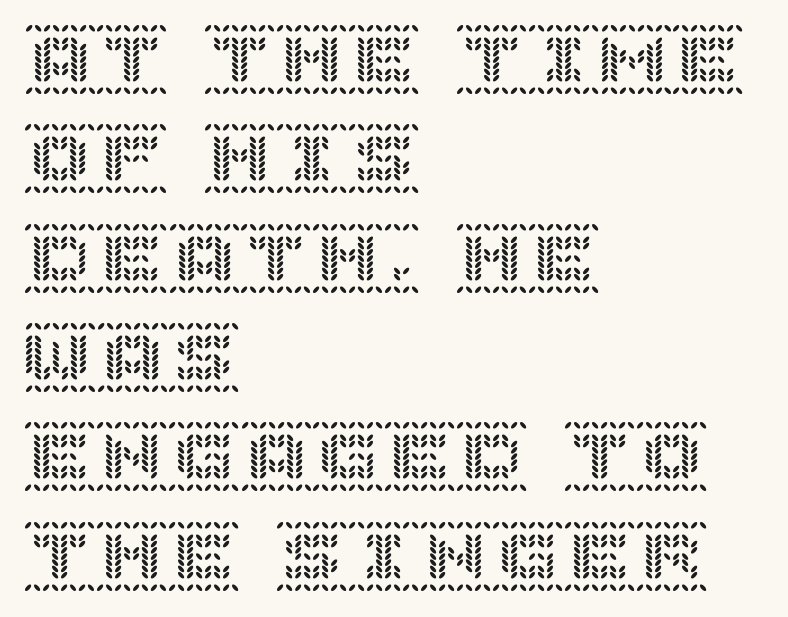
The type sits square on the baseline with zero lean. Left-aligned paragraph, ragged on the right. The tracking reads as untouched default to a designer's eye. Clear beneath every line of the passage. What's the leading like? Ordinary, nothing unusual.
